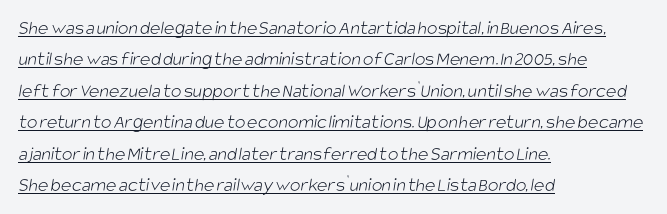
Q: Is the text bold? A: No.
Q: Is the text underlined? A: Yes.
Q: How is the paragraph aligned? A: Left-aligned.
Q: Is the spacing between letters normal or unusually wide? A: Normal.
Q: Is the spacing between lines tight, normal or loose? A: Normal.
